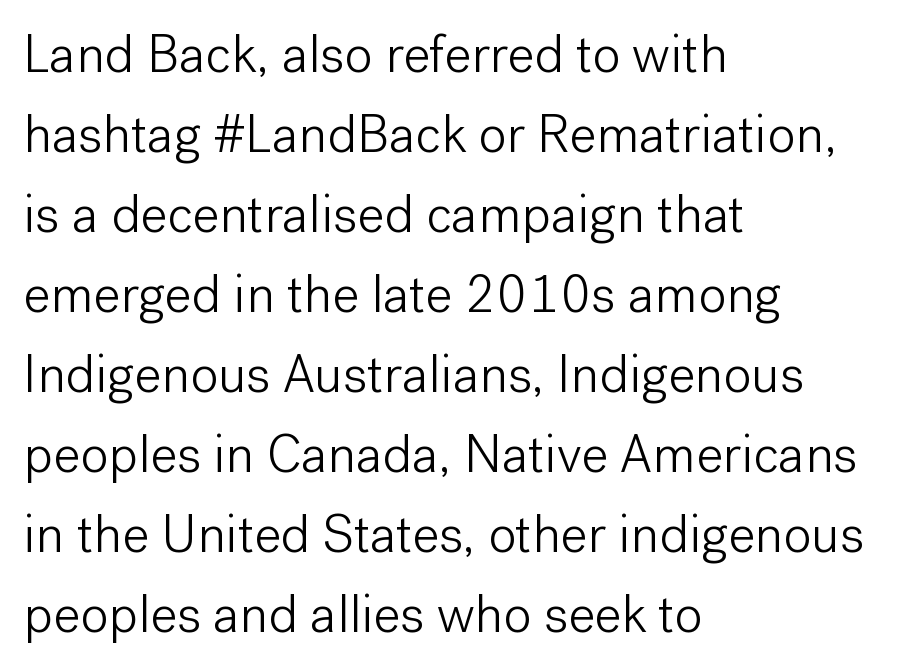
{"serif": "no", "italic": "no", "bold": "no", "weight": "light", "width": "normal", "stroke_contrast": "low", "x_height": "medium", "monospaced": "no", "underline": "no", "align": "left", "line_spacing": "normal", "line_spacing_ratio": 1.51, "letter_spacing": "normal", "letter_spacing_em": 0.0, "glyph_px": 53}
